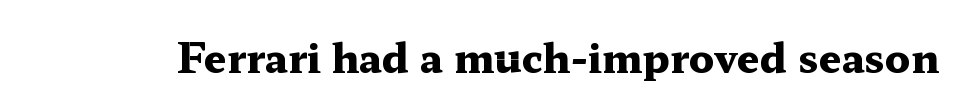
{"serif": "yes", "italic": "no", "bold": "yes", "weight": "heavy", "width": "wide", "stroke_contrast": "medium", "x_height": "medium", "monospaced": "no", "underline": "no", "letter_spacing": "normal", "letter_spacing_em": 0.0, "glyph_px": 40}
